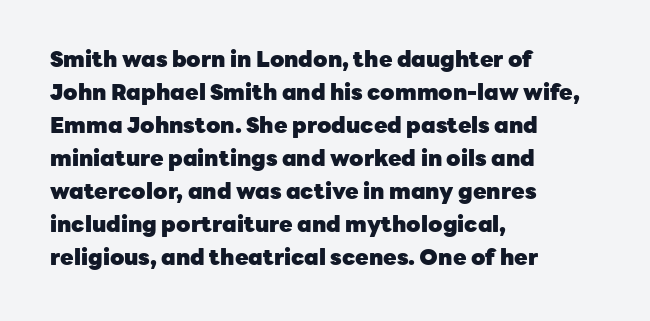
The image shows 22 px bold type, upright; set left-aligned, normal line spacing (1.5x), normal letter spacing, not underlined.
